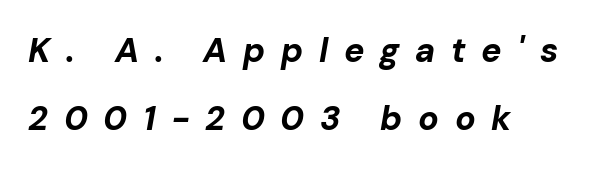
The image shows 34 px bold type, italic (leaning right); set left-aligned, loose line spacing (1.99x), unusually wide letter spacing (+0.46 em), not underlined; low stroke contrast and a medium x-height.
